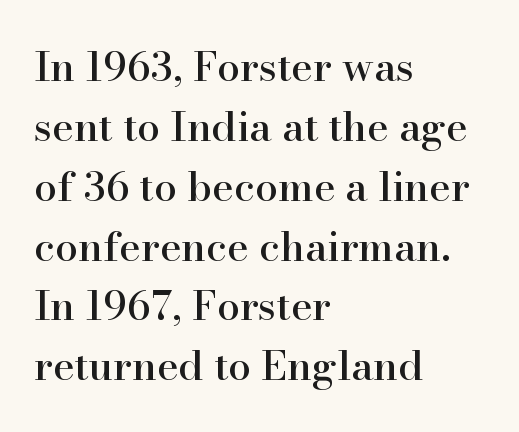
Nobody drew a line under any word here. Proportional: the letters do not fall into vertical columns. Compared with typical body copy, the letter spacing here is the same. The paragraph has a hard left edge and a soft right edge.
